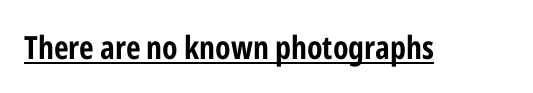
The image shows 32 px bold, condensed sans-serif type, upright; set normal letter spacing, underlined; low stroke contrast and a medium x-height.
